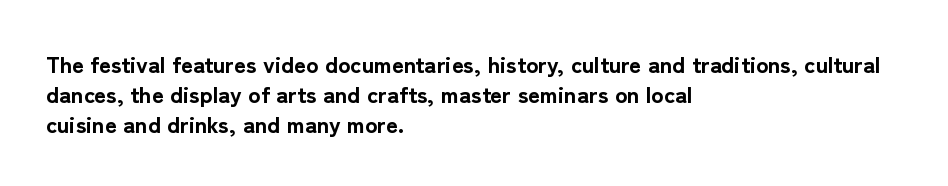
Designer's note — italics off, roman on. Clear beneath every line of the passage. Set as a true bold cut, around the 700 mark. How would I describe the line gaps? Plain and ordinary.
